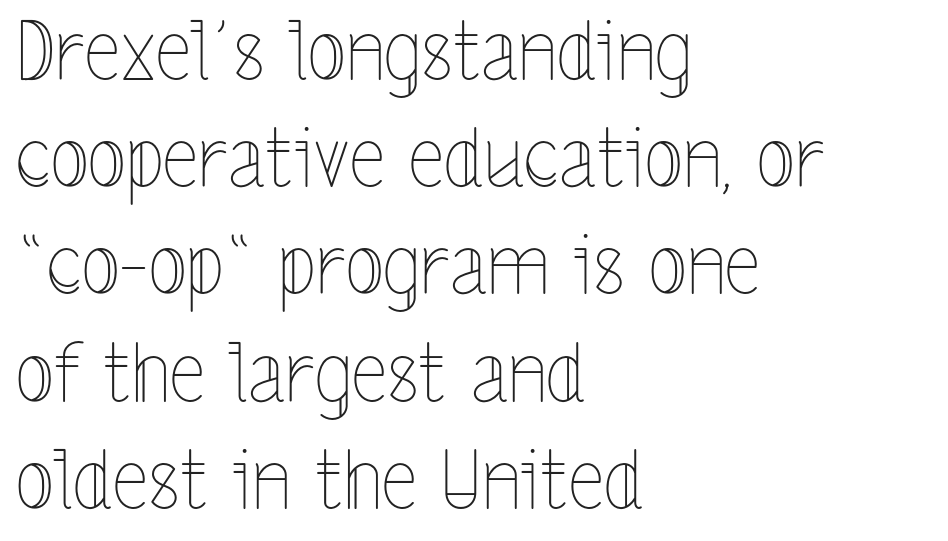
The image shows 80 px thin, condensed type, upright; set left-aligned, normal line spacing (1.34x), normal letter spacing, not underlined; a medium x-height.
